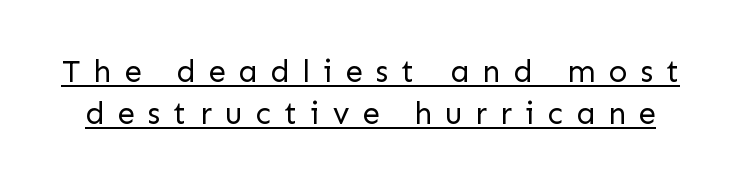
Notice how descenders clear the ascenders below comfortably — that's standard leading. Upright lettering throughout. A rule runs beneath these lines of type. Is the stroke heavy? The answer is a plain regular-or-lighter.
